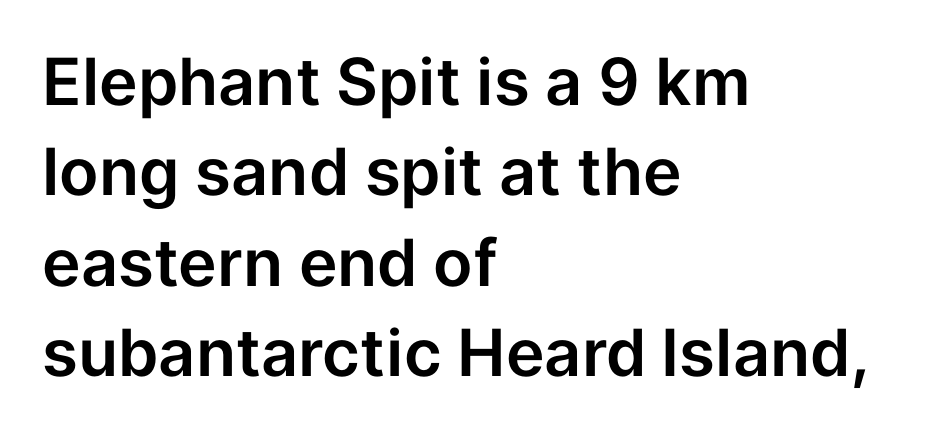
The lines sit at an ordinary, default distance from one another. Honestly, the letter spacing is just normal — you wouldn't notice it. Examine the stroke ends and you'll find no serifs. The text block is weighted toward the left margin, trailing off unevenly rightward. Any mark beneath the type? The region is blank.
